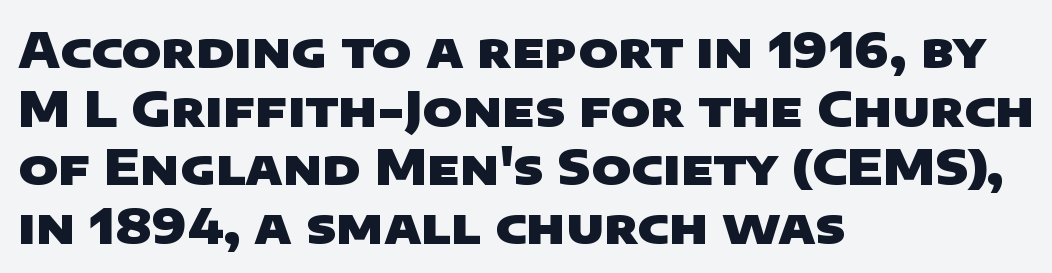
The image shows 48 px heavy, wide sans-serif type; set left-aligned, line spacing 1.22x, normal letter spacing, not underlined; low stroke contrast and a large x-height.
